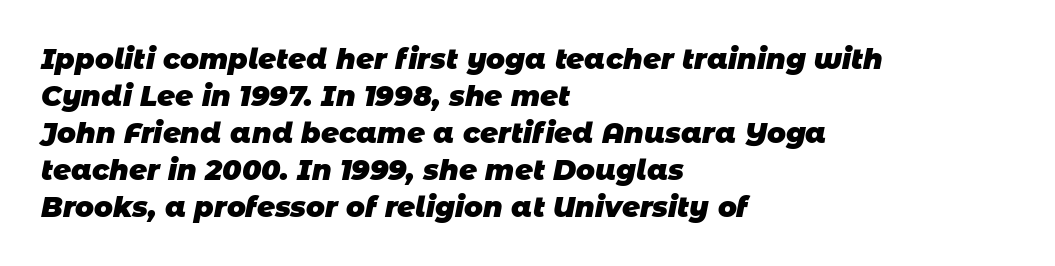
Q: Is the text bold? A: Yes.
Q: Is the typeface a serif or a sans-serif typeface? A: Sans-serif.
Q: Is the text underlined? A: No.
Q: How is the paragraph aligned? A: Left-aligned.
Q: Is the spacing between letters normal or unusually wide? A: Normal.
Q: Is the spacing between lines tight, normal or loose? A: Normal.
Q: Width (condensed, normal, or wide)? A: Normal.
Q: Stroke contrast? A: Low.
Q: x-height? A: Large.
Q: Monospaced? A: No.
